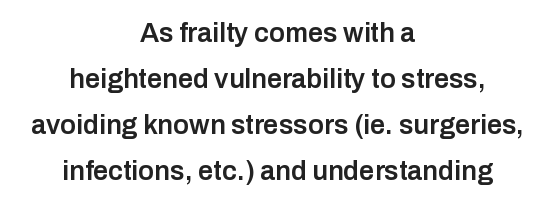
Reading down the block, each line starts at a different indent, mirrored at its end. Moderately thickened strokes mark this as semibold type. Underline: absent. Leading matches the norm, producing a regular column.
